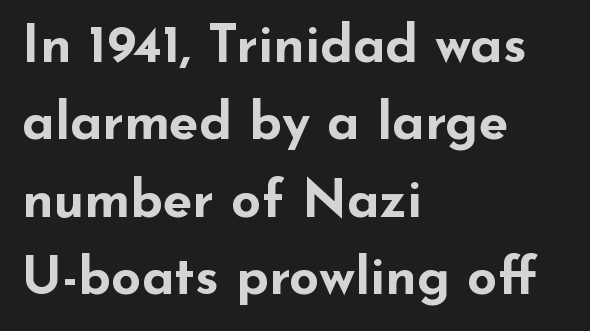
The image shows 53 px bold, wide sans-serif type, upright; set left-aligned, normal line spacing (1.46x), normal letter spacing, not underlined; low stroke contrast and a small x-height.
